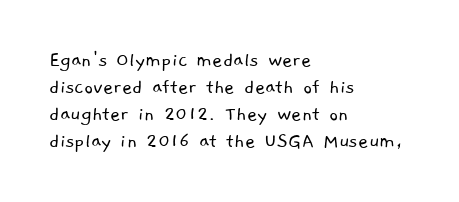
Has an underline been added? It has not. Layout note: lines flush left. The face looks like a standard text weight, possibly lighter. Caption: standard tracking, unaltered.
